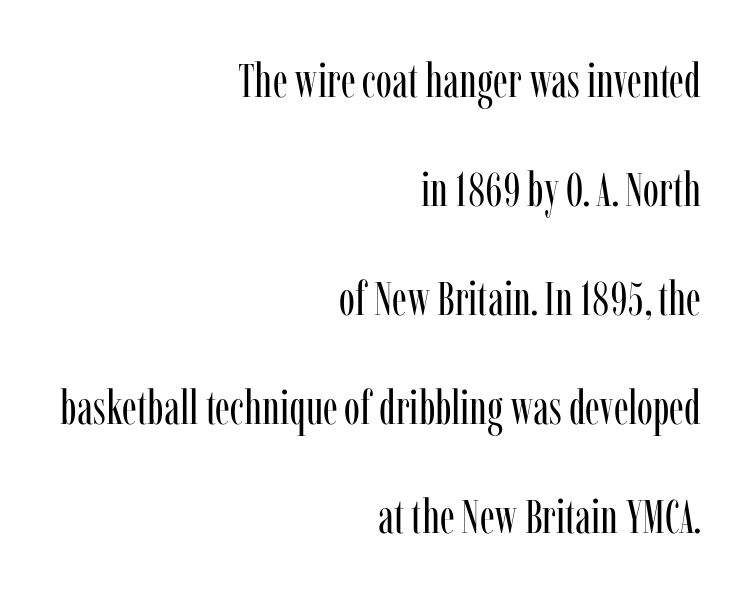
All the whitespace from short lines collects on the left. Style check: upright. The type is set solid horizontally, with unmodified tracking. Words float on clear page, feet unadorned. Students, observe: this is what heavily led, spacious text looks like. Stems here are at most as thick as an everyday book face.
